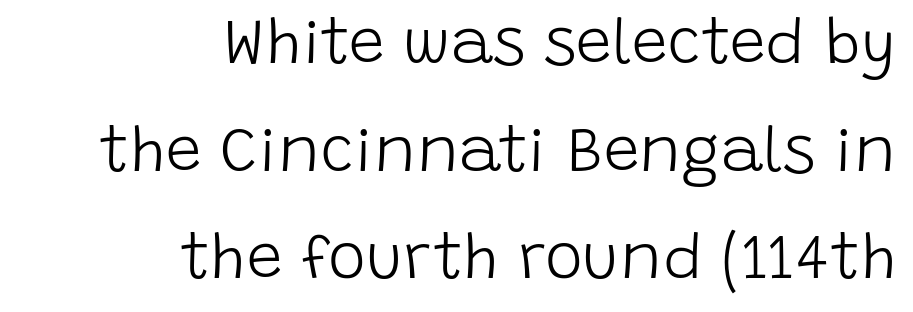
Bare-footed words on every line. Bold? No — there's no thickening of the strokes. The type sits square on the baseline with zero lean. Varying glyph widths throughout — classic text-font behaviour. Spacing between characters is what you'd get straight out of the box.
